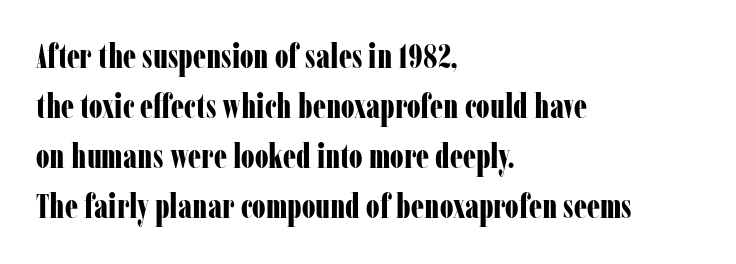
The passage shown stacks its lines at a standard gap. Typographically, this falls in the serif category. Caption: bold face, heavy strokes. These lines are set flush left with a ragged right edge. Descenders hang freely into open space. No extra tracking has been applied to these lines.
